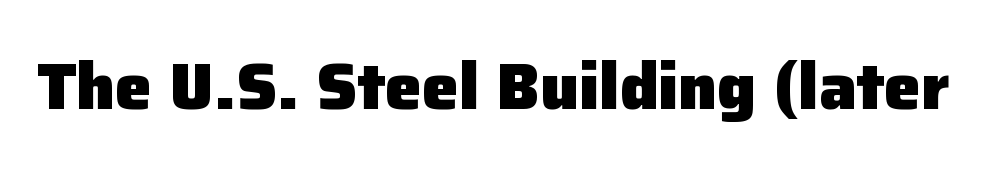
{"serif": "no", "italic": "no", "bold": "yes", "weight": "heavy", "width": "normal", "stroke_contrast": "low", "x_height": "medium", "monospaced": "no", "underline": "no", "letter_spacing": "normal", "letter_spacing_em": 0.0, "glyph_px": 66}
